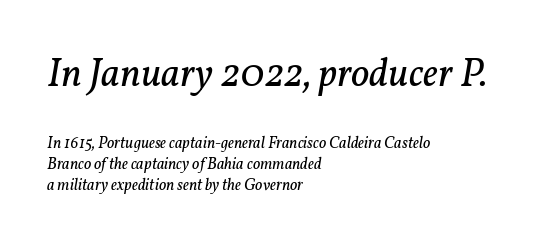
The weight would be labelled regular, book, light, or lighter still. The rendering uses natural spacing where letterforms have individual widths. Summary of vertical rhythm: regular, with standard interline spacing. You get the large type first, then a drop to smaller type. Observe the ordinary spacing: letters are neighbours, not strangers.
